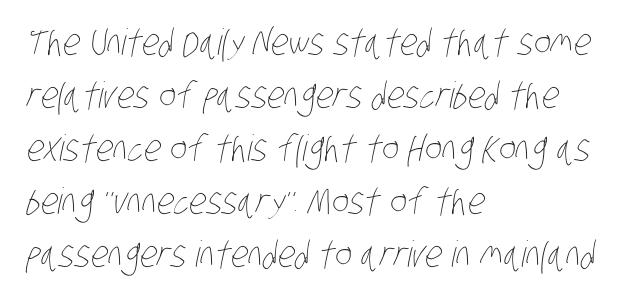
{"bold": "no", "weight": "thin", "width": "condensed", "stroke_contrast": "low", "x_height": "large", "monospaced": "no", "underline": "no", "align": "left", "line_spacing": "normal", "line_spacing_ratio": 1.47, "letter_spacing": "normal", "letter_spacing_em": 0.0, "glyph_px": 36}
